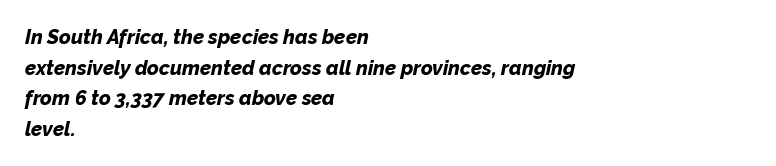
The image shows 20 px bold type, italic (leaning right); set left-aligned, normal line spacing (1.53x), normal letter spacing, not underlined.
